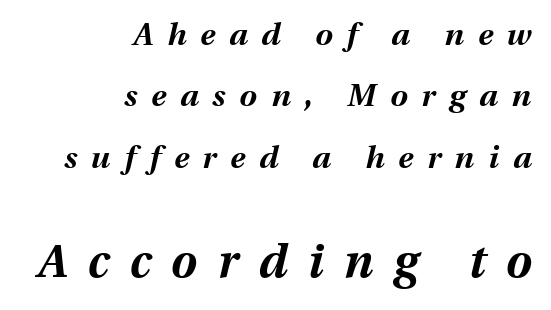
Style check: oblique. The face used here has the dense, thick strokes of a bold. A clean baseline with only descenders dipping below it. Vertical spacing — loose.
